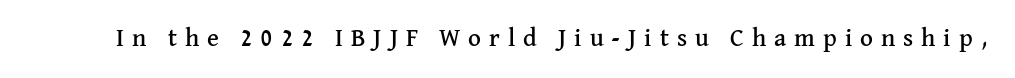
Q: Is the text italic (slanted)? A: No, it is upright.
Q: Is the text underlined? A: No.
Q: Is the spacing between letters normal or unusually wide? A: Unusually wide.
